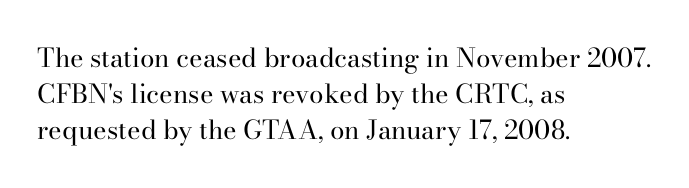
Q: Is the text bold? A: No.
Q: Is the text italic (slanted)? A: No, it is upright.
Q: Is the text underlined? A: No.
Q: How is the paragraph aligned? A: Left-aligned.
Q: Is the spacing between letters normal or unusually wide? A: Normal.
Q: Is the spacing between lines tight, normal or loose? A: Normal.
